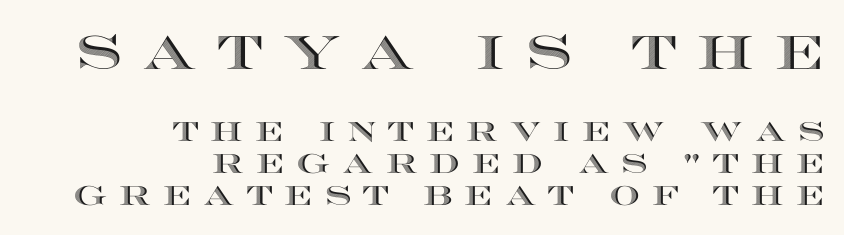
The image shows 47 px wide type, upright; set right-aligned, line spacing 1.18x, unusually wide letter spacing (+0.45 em), not underlined; the first (top) block is 1.74x larger; a large x-height.
